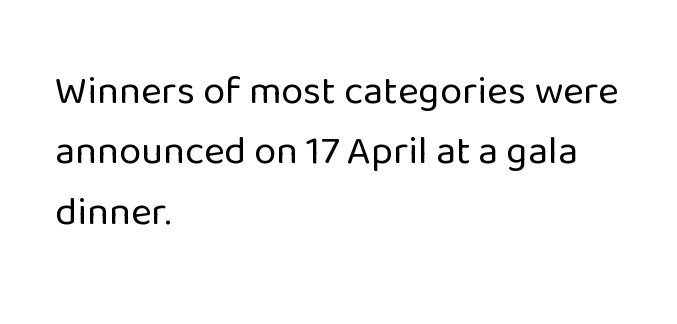
The image shows 40 px regular-weight sans-serif type, upright; set left-aligned, normal line spacing (1.51x), normal letter spacing, not underlined; low stroke contrast and a medium x-height.
